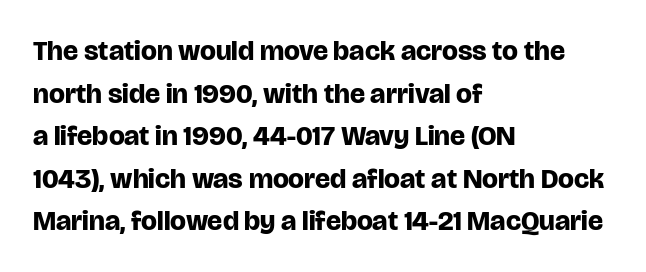
{"serif": "no", "italic": "no", "bold": "yes", "weight": "bold", "width": "normal", "stroke_contrast": "low", "x_height": "large", "monospaced": "no", "underline": "no", "align": "left", "line_spacing": "normal", "line_spacing_ratio": 1.52, "letter_spacing": "normal", "letter_spacing_em": 0.0, "glyph_px": 28}
